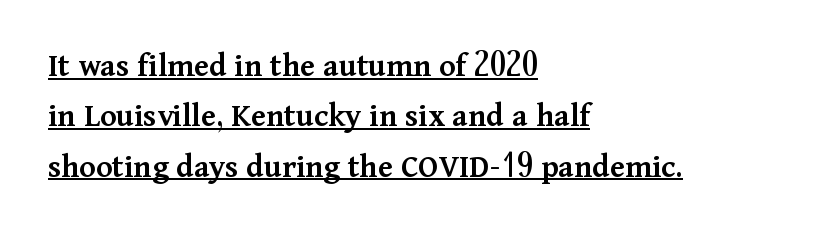
The image shows 34 px semibold serif type, upright; set left-aligned, normal line spacing (1.48x), normal letter spacing, underlined; medium stroke contrast and a medium x-height.
